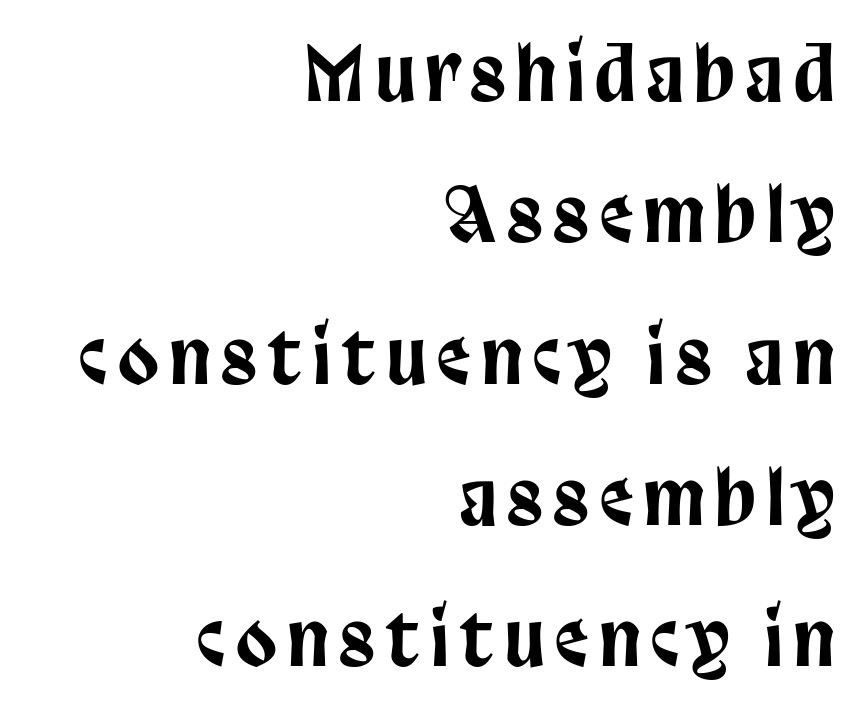
{"serif": "no", "italic": "no", "width": "condensed", "stroke_contrast": "low", "x_height": "large", "monospaced": "no", "underline": "no", "align": "right", "line_spacing": "loose", "line_spacing_ratio": 1.91, "glyph_px": 74}
